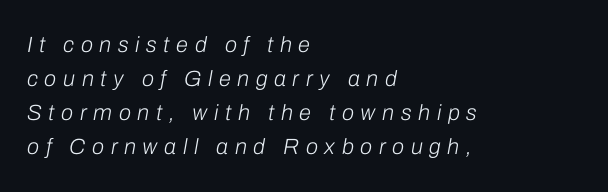
The image shows 22 px text type, italic (leaning right); set left-aligned, normal line spacing (1.55x), unusually wide letter spacing (+0.3 em), not underlined.
